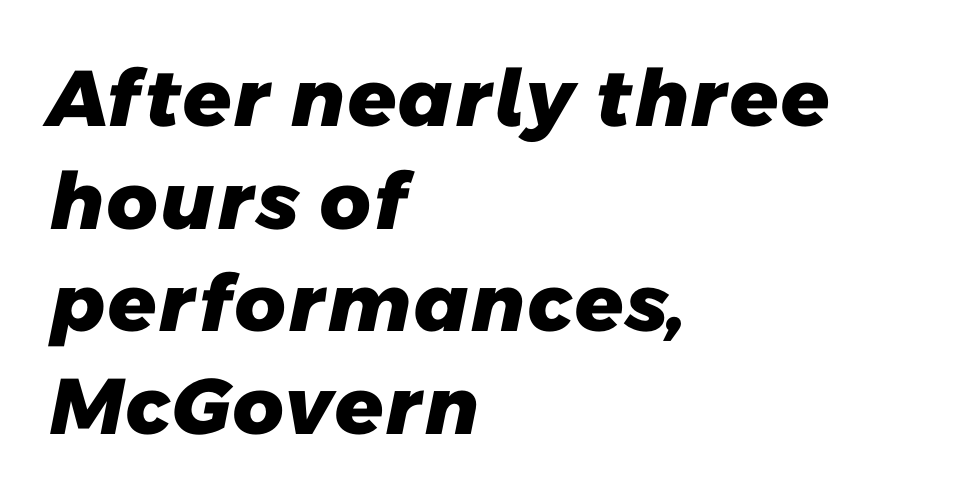
The characters look thick and weighty, a clear bold. Line spacing here is normal. The passage shown is typed in a proportional face where columns would drift. A classic flush-left, rag-right setting is used for this passage. Tracking here is standard; glyphs follow each other at the usual distance. Only glyphs here, with clear space below each row.
